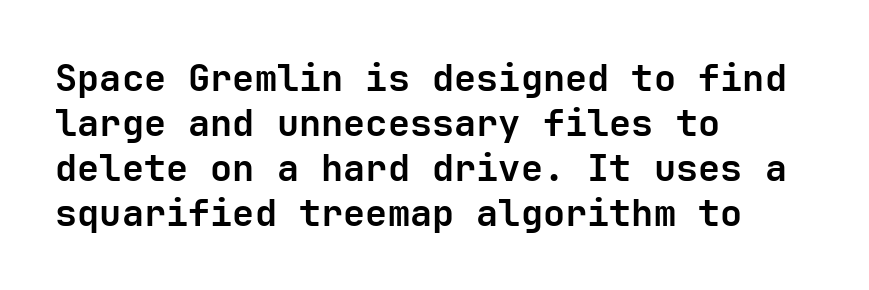
{"serif": "no", "italic": "no", "bold": "yes", "weight": "semibold", "width": "normal", "stroke_contrast": "low", "x_height": "medium", "underline": "no", "align": "left", "line_spacing_ratio": 1.22, "letter_spacing": "normal", "letter_spacing_em": 0.0, "glyph_px": 37}
